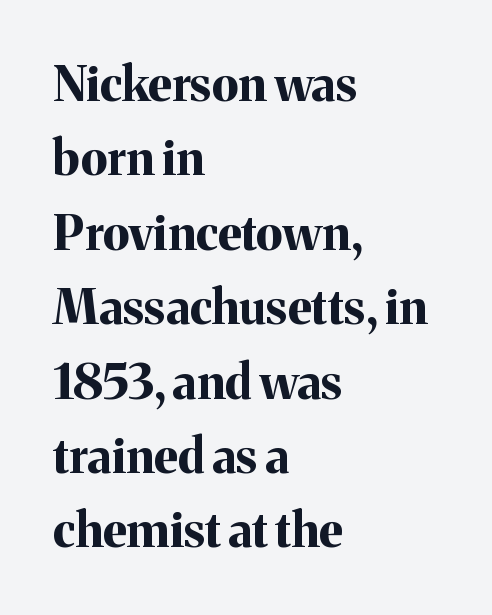
The image shows 48 px bold serif type, upright; set left-aligned, normal line spacing (1.55x), normal letter spacing, not underlined; medium stroke contrast and a medium x-height.
